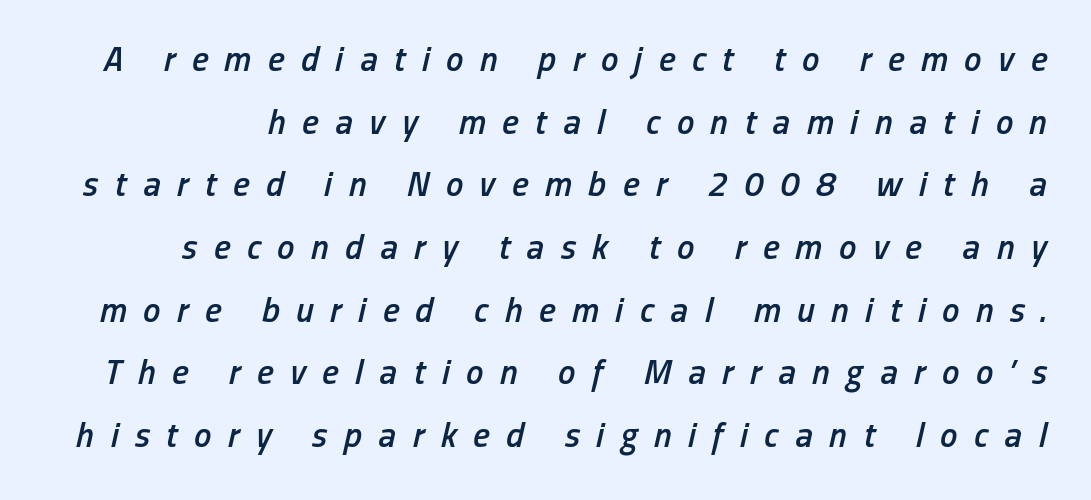
Letter spacing: wide. Varying glyph widths throughout — classic text-font behaviour. Honestly, there is no underline to notice here at all. Heft: intermediate — a semibold. Observe the lean: these are italic letterforms.
